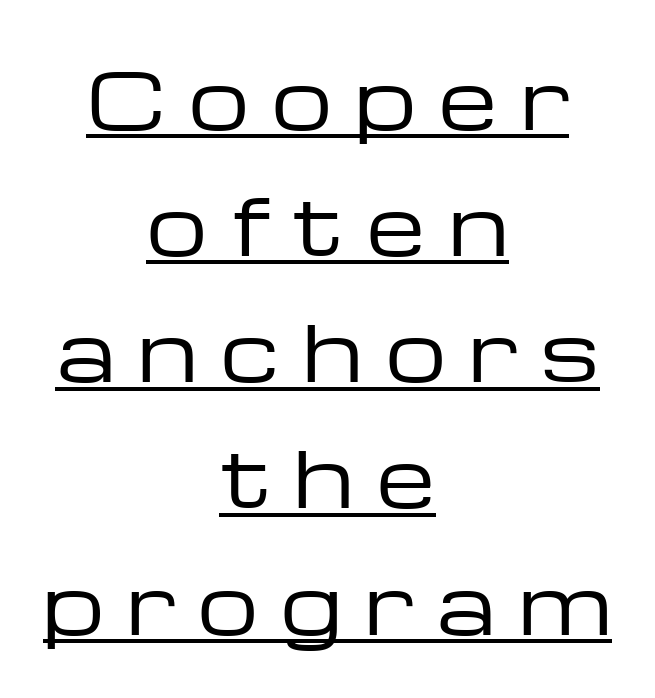
The image shows 76 px regular-weight, wide sans-serif type, upright; set centered, normal line spacing (1.66x), unusually wide letter spacing (+0.31 em), underlined; low stroke contrast and a medium x-height.
